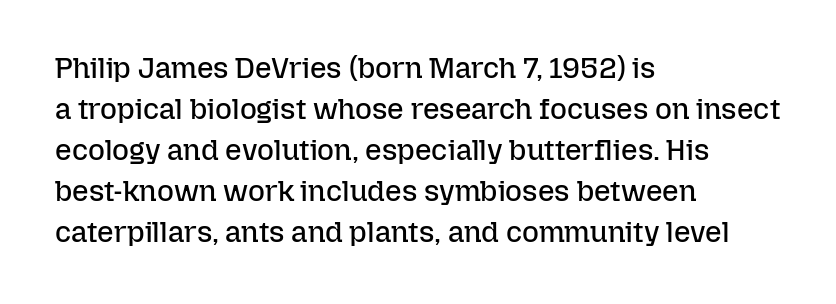
Q: Is the text bold? A: No.
Q: Is the text italic (slanted)? A: No, it is upright.
Q: Is the text underlined? A: No.
Q: How is the paragraph aligned? A: Left-aligned.
Q: Is the spacing between letters normal or unusually wide? A: Normal.
Q: Is the spacing between lines tight, normal or loose? A: Normal.
Q: Width (condensed, normal, or wide)? A: Normal.
Q: Stroke contrast? A: Low.
Q: x-height? A: Medium.
Q: Monospaced? A: No.
